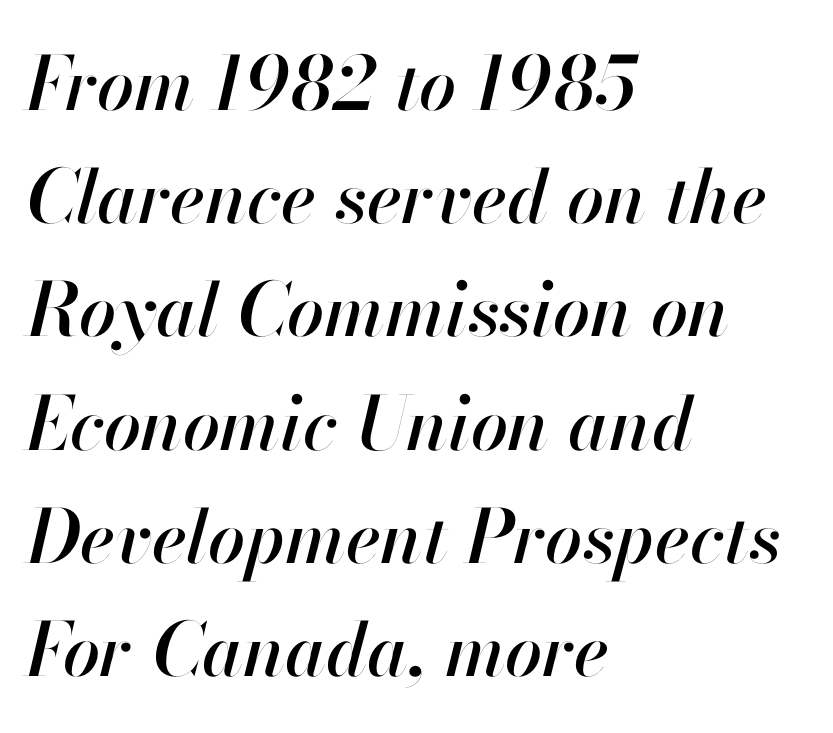
{"italic": "yes", "lean": "right", "slant_degrees": 13, "width": "normal", "stroke_contrast": "high", "x_height": "small", "monospaced": "no", "underline": "no", "align": "left", "line_spacing": "normal", "line_spacing_ratio": 1.53, "letter_spacing": "normal", "letter_spacing_em": 0.0, "glyph_px": 74}
